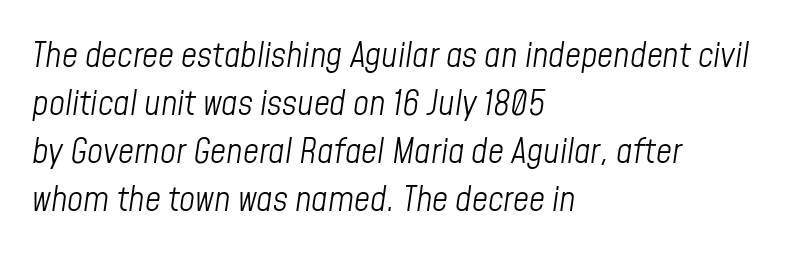
{"italic": "yes", "lean": "right", "slant_degrees": 8, "bold": "no", "weight": "light", "width": "condensed", "stroke_contrast": "low", "x_height": "medium", "monospaced": "no", "underline": "no", "align": "left", "line_spacing": "normal", "line_spacing_ratio": 1.37, "letter_spacing": "normal", "letter_spacing_em": 0.0, "glyph_px": 35}
